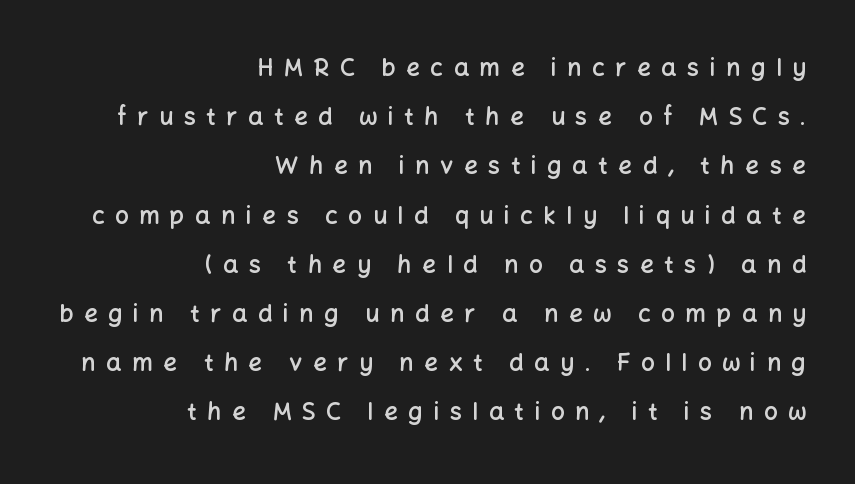
The image shows 24 px text type, upright; set right-aligned, loose line spacing (2.05x), unusually wide letter spacing (+0.44 em), not underlined.
